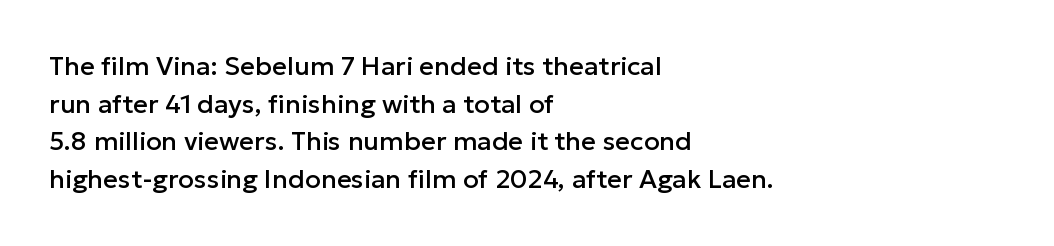
{"italic": "no", "underline": "no", "align": "left", "line_spacing": "normal", "line_spacing_ratio": 1.45, "letter_spacing": "normal", "letter_spacing_em": 0.0, "glyph_px": 26}
